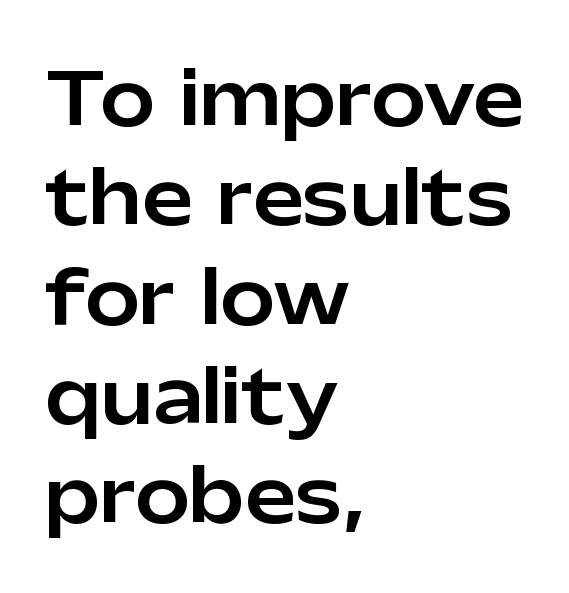
The image shows 73 px sans-serif type, upright; set left-aligned, normal line spacing (1.36x), normal letter spacing, not underlined; low stroke contrast and a medium x-height.
